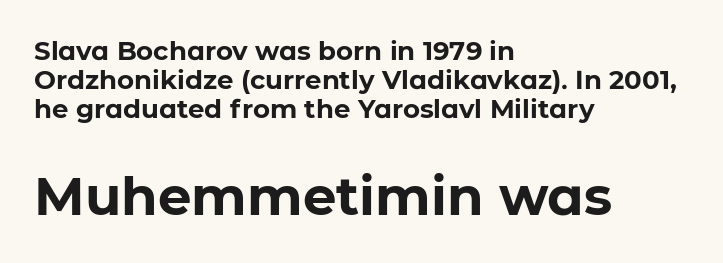
{"serif": "no", "italic": "no", "bold": "yes", "weight": "bold", "width": "normal", "stroke_contrast": "low", "x_height": "medium", "monospaced": "no", "underline": "no", "align": "left", "line_spacing": "tight", "line_spacing_ratio": 1.11, "letter_spacing": "normal", "letter_spacing_em": 0.0, "larger_block": "second", "size_ratio": 2.04, "glyph_px": 53}
